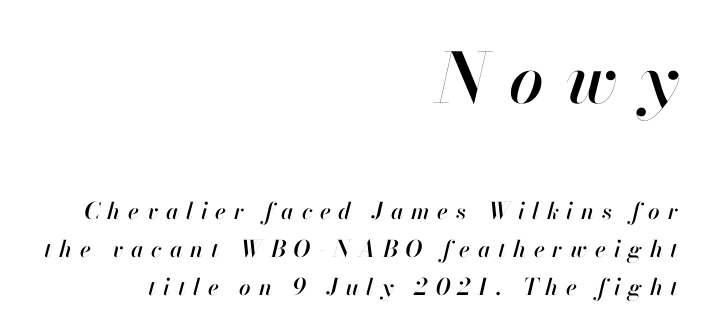
Q: Is the text italic (slanted)? A: Yes, it leans right by about 13 degrees.
Q: Is the text underlined? A: No.
Q: How is the paragraph aligned? A: Right-aligned.
Q: Is the spacing between letters normal or unusually wide? A: Unusually wide.
Q: Is the spacing between lines tight, normal or loose? A: Normal.
Q: Which block of text is set in a larger size, the first (top) or the second (bottom)? A: The first (top) one.
Q: Width (condensed, normal, or wide)? A: Normal.
Q: Stroke contrast? A: High.
Q: x-height? A: Small.
Q: Monospaced? A: No.
